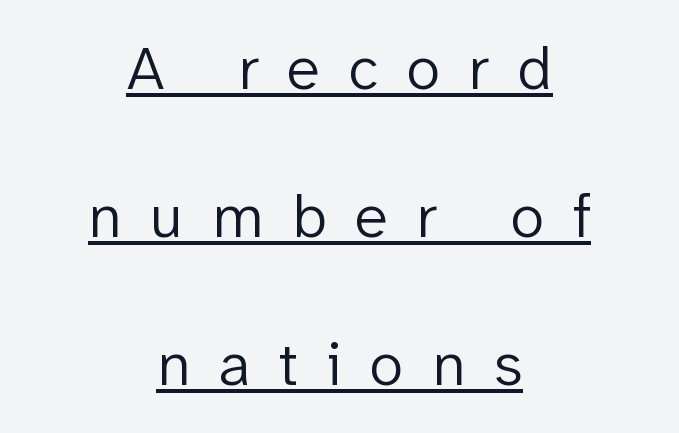
Whoever set this chose breathing room over compactness in the vertical rhythm. When letters stand straight like this, we call the style roman or upright. Is the letter spacing exaggerated? Yes — the characters are pushed far apart. The passage is arranged like a title page — every line centered. Character widths vary here, with narrow letters taking less room than wide ones. The font sits on the lighter half of the weight spectrum, regular included.
